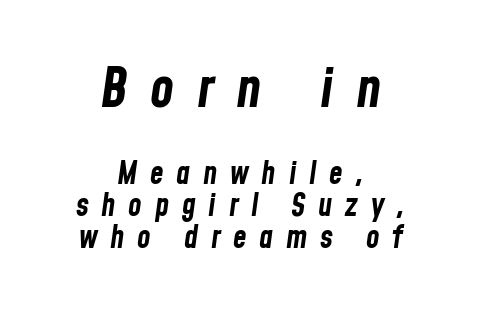
The image shows 55 px bold, condensed type, italic (leaning right); set centered, tight line spacing (1.03x), unusually wide letter spacing (+0.41 em), not underlined; the first (top) block is 1.77x larger; low stroke contrast and a medium x-height.
